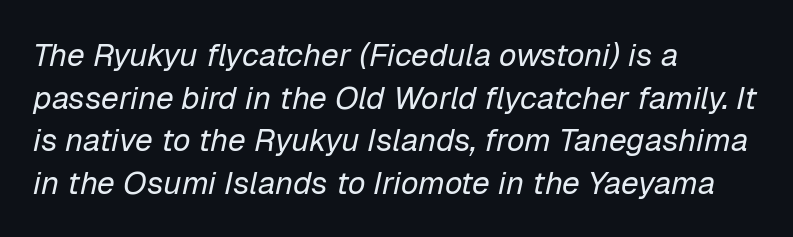
Q: Is the text bold? A: No.
Q: Is the text italic (slanted)? A: Yes, it leans right by about 12 degrees.
Q: Is the text underlined? A: No.
Q: How is the paragraph aligned? A: Left-aligned.
Q: Is the spacing between letters normal or unusually wide? A: Normal.
Q: Is the spacing between lines tight, normal or loose? A: Normal.
Q: Width (condensed, normal, or wide)? A: Normal.
Q: Stroke contrast? A: Low.
Q: x-height? A: Medium.
Q: Monospaced? A: No.
